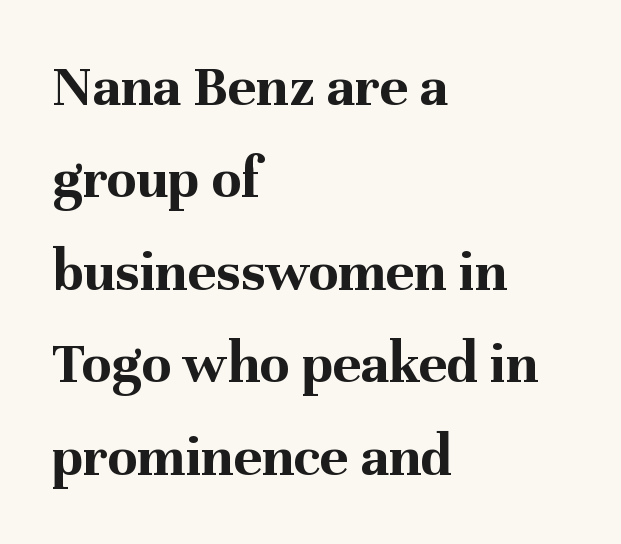
Q: Is the text bold? A: Yes.
Q: Is the text italic (slanted)? A: No, it is upright.
Q: Is the typeface a serif or a sans-serif typeface? A: Serif.
Q: Is the text underlined? A: No.
Q: How is the paragraph aligned? A: Left-aligned.
Q: Is the spacing between letters normal or unusually wide? A: Normal.
Q: Is the spacing between lines tight, normal or loose? A: Normal.
Q: Width (condensed, normal, or wide)? A: Normal.
Q: Stroke contrast? A: Medium.
Q: x-height? A: Medium.
Q: Monospaced? A: No.
